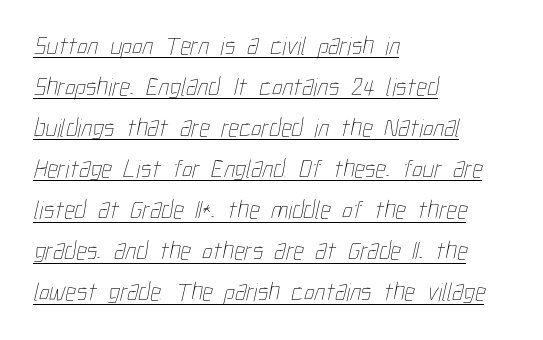
Q: Is the text bold? A: No.
Q: Is the text underlined? A: Yes.
Q: How is the paragraph aligned? A: Left-aligned.
Q: Is the spacing between letters normal or unusually wide? A: Normal.
Q: Is the spacing between lines tight, normal or loose? A: Normal.
